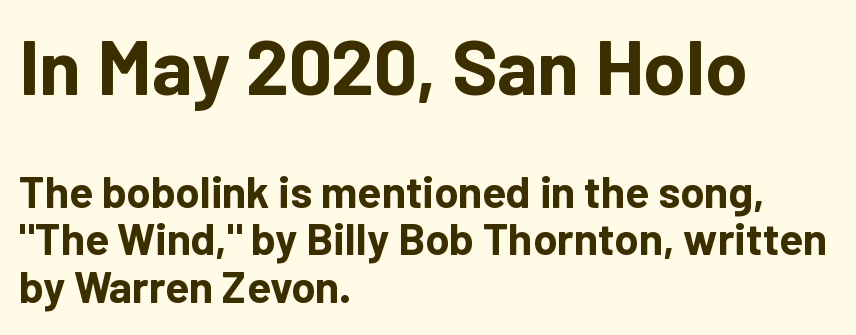
{"serif": "no", "italic": "no", "bold": "yes", "weight": "bold", "width": "normal", "stroke_contrast": "low", "x_height": "medium", "monospaced": "no", "underline": "no", "align": "left", "line_spacing": "tight", "line_spacing_ratio": 1.08, "letter_spacing": "normal", "letter_spacing_em": 0.0, "larger_block": "first", "size_ratio": 1.75, "glyph_px": 77}
